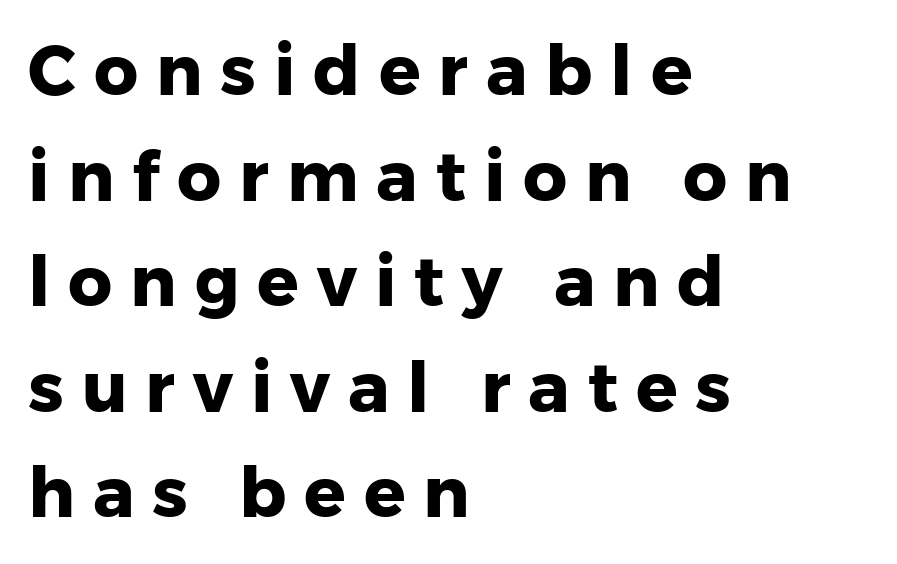
{"serif": "no", "italic": "no", "bold": "yes", "weight": "heavy", "width": "normal", "stroke_contrast": "low", "x_height": "medium", "monospaced": "no", "underline": "no", "align": "left", "line_spacing": "normal", "line_spacing_ratio": 1.53, "letter_spacing": "wide", "letter_spacing_em": 0.26, "glyph_px": 69}
